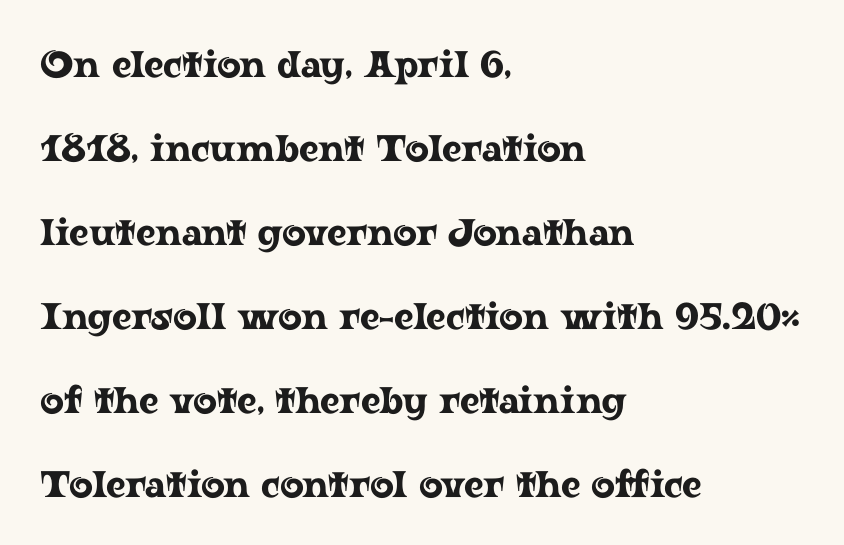
Q: Is the text italic (slanted)? A: No, it is upright.
Q: Is the typeface a serif or a sans-serif typeface? A: Serif.
Q: Is the text underlined? A: No.
Q: How is the paragraph aligned? A: Left-aligned.
Q: Is the spacing between letters normal or unusually wide? A: Normal.
Q: Is the spacing between lines tight, normal or loose? A: Loose.
Q: Width (condensed, normal, or wide)? A: Wide.
Q: Stroke contrast? A: Low.
Q: x-height? A: Medium.
Q: Monospaced? A: No.
